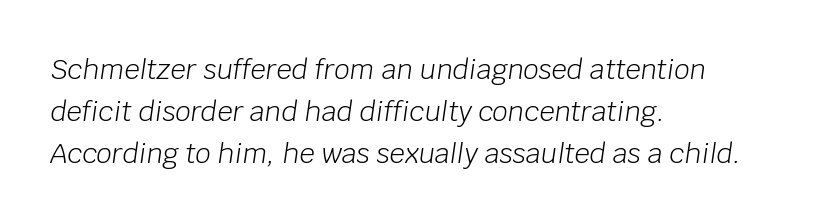
Q: Is the text bold? A: No.
Q: Is the text italic (slanted)? A: Yes, it leans right by about 8 degrees.
Q: Is the text underlined? A: No.
Q: How is the paragraph aligned? A: Left-aligned.
Q: Is the spacing between letters normal or unusually wide? A: Normal.
Q: Is the spacing between lines tight, normal or loose? A: Normal.
